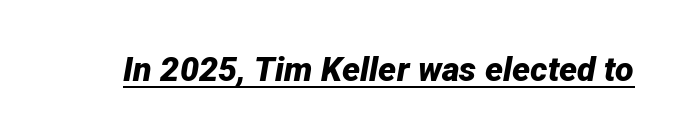
The image shows 34 px bold type, italic (leaning right); set normal letter spacing, underlined; low stroke contrast and a medium x-height.
